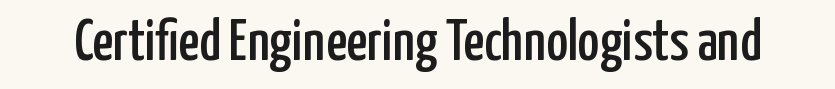
{"serif": "no", "italic": "no", "width": "condensed", "stroke_contrast": "low", "x_height": "medium", "monospaced": "no", "underline": "no", "letter_spacing": "normal", "letter_spacing_em": 0.0, "glyph_px": 58}
